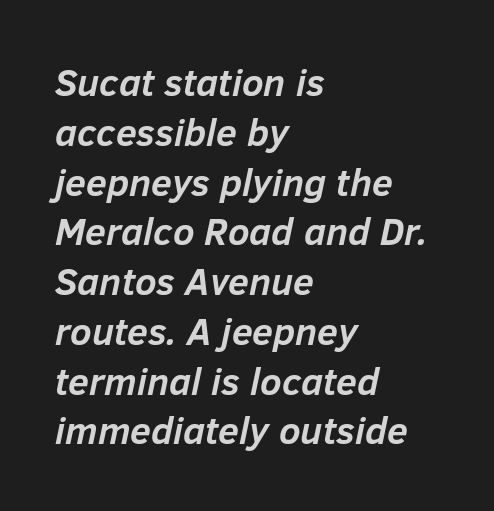
Q: Is the text bold? A: Yes.
Q: Is the text italic (slanted)? A: Yes, it leans right by about 12 degrees.
Q: Is the text underlined? A: No.
Q: How is the paragraph aligned? A: Left-aligned.
Q: Is the spacing between letters normal or unusually wide? A: Normal.
Q: Is the spacing between lines tight, normal or loose? A: Normal.
Q: Width (condensed, normal, or wide)? A: Normal.
Q: Stroke contrast? A: Low.
Q: x-height? A: Medium.
Q: Monospaced? A: No.
